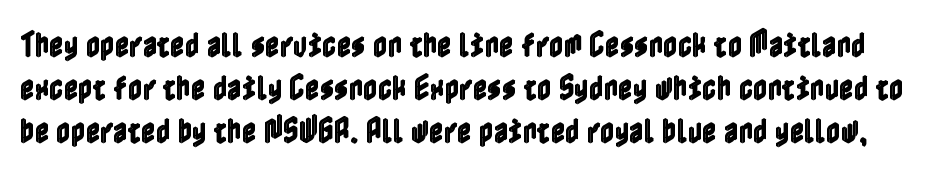
This sample uses plain, unmodified letter spacing. Beneath every word, the page is bare. This is the regular roman posture of the typeface. Successive baselines arrive at the customary interval.
